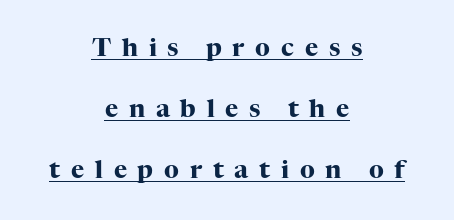
{"italic": "no", "bold": "yes", "underline": "yes", "align": "center", "line_spacing": "loose", "line_spacing_ratio": 2.44, "letter_spacing": "wide", "letter_spacing_em": 0.43, "glyph_px": 25}
